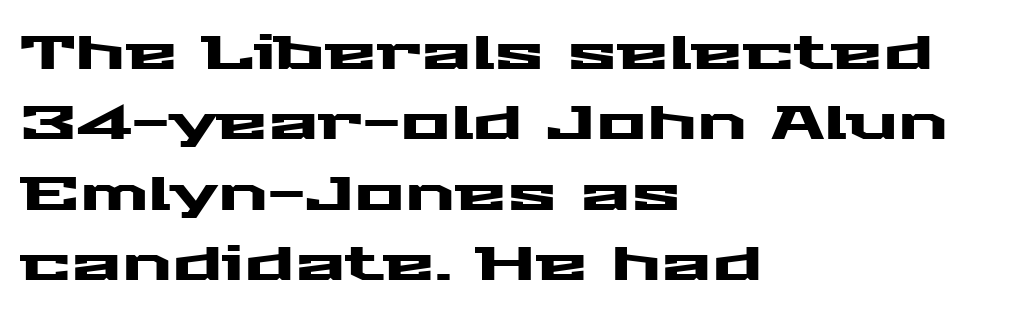
{"serif": "no", "italic": "no", "width": "wide", "stroke_contrast": "medium", "x_height": "medium", "monospaced": "no", "underline": "no", "align": "left", "line_spacing": "normal", "line_spacing_ratio": 1.5, "letter_spacing": "normal", "letter_spacing_em": 0.0, "glyph_px": 47}
